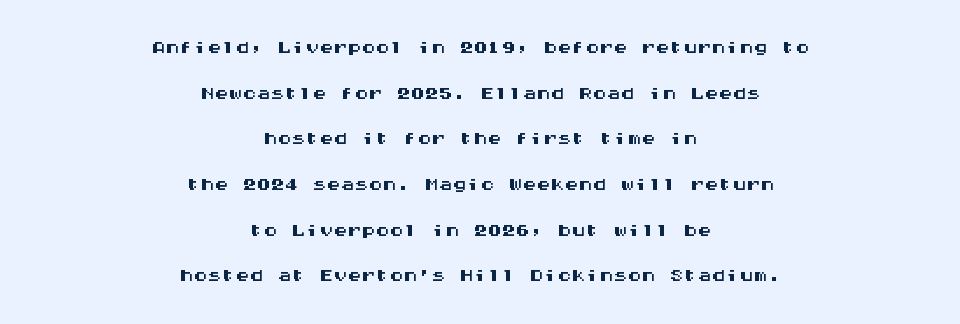
Q: Is the text italic (slanted)? A: No, it is upright.
Q: Is the typeface a serif or a sans-serif typeface? A: Sans-serif.
Q: Is the text underlined? A: No.
Q: How is the paragraph aligned? A: Centered.
Q: Is the spacing between letters normal or unusually wide? A: Normal.
Q: Is the spacing between lines tight, normal or loose? A: Normal.
Q: Width (condensed, normal, or wide)? A: Wide.
Q: Stroke contrast? A: Medium.
Q: x-height? A: Large.
Q: Monospaced? A: Yes.
